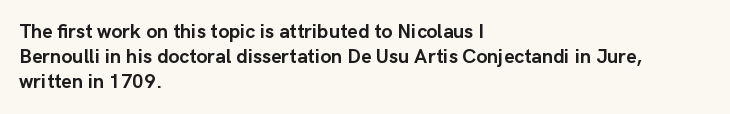
{"italic": "no", "bold": "yes", "underline": "no", "align": "left", "line_spacing": "normal", "line_spacing_ratio": 1.26, "letter_spacing": "normal", "letter_spacing_em": 0.0, "glyph_px": 20}
